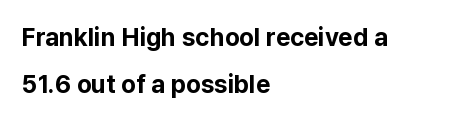
Q: Is the text bold? A: Yes.
Q: Is the text italic (slanted)? A: No, it is upright.
Q: Is the text underlined? A: No.
Q: How is the paragraph aligned? A: Left-aligned.
Q: Is the spacing between letters normal or unusually wide? A: Normal.
Q: Is the spacing between lines tight, normal or loose? A: Loose.
